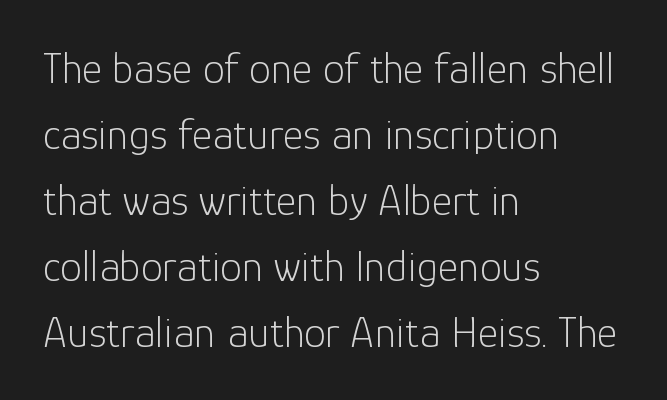
{"serif": "no", "italic": "no", "bold": "no", "weight": "light", "width": "normal", "stroke_contrast": "low", "x_height": "medium", "monospaced": "no", "underline": "no", "align": "left", "line_spacing": "normal", "line_spacing_ratio": 1.5, "letter_spacing": "normal", "letter_spacing_em": 0.0, "glyph_px": 44}
